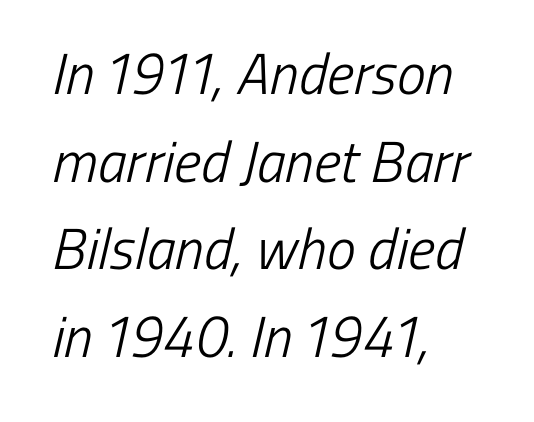
Q: Is the text bold? A: No.
Q: Is the typeface a serif or a sans-serif typeface? A: Sans-serif.
Q: Is the text underlined? A: No.
Q: How is the paragraph aligned? A: Left-aligned.
Q: Is the spacing between letters normal or unusually wide? A: Normal.
Q: Is the spacing between lines tight, normal or loose? A: Normal.
Q: Width (condensed, normal, or wide)? A: Condensed.
Q: Stroke contrast? A: Low.
Q: x-height? A: Medium.
Q: Monospaced? A: No.
